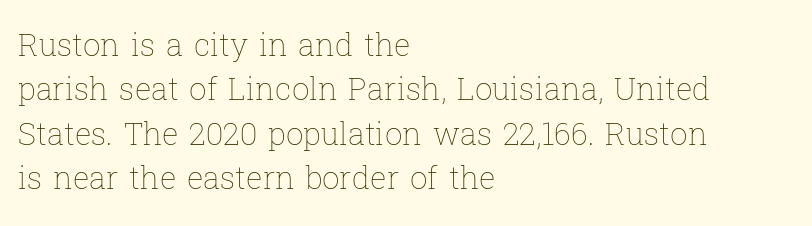
{"italic": "no", "bold": "no", "weight": "thin", "width": "normal", "stroke_contrast": "low", "x_height": "medium", "monospaced": "no", "underline": "no", "align": "left", "line_spacing": "normal", "line_spacing_ratio": 1.43, "letter_spacing": "normal", "letter_spacing_em": 0.0, "glyph_px": 31}
